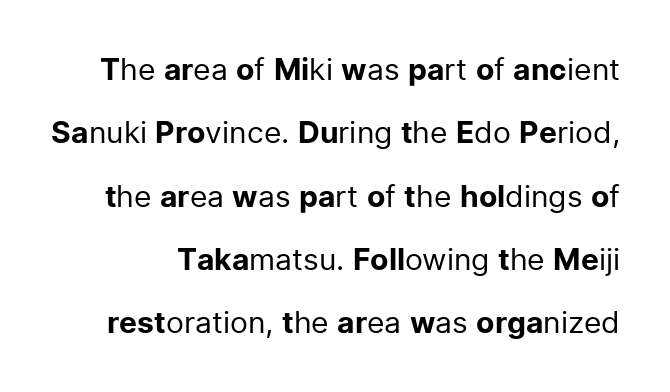
Q: Is the text bold? A: No.
Q: Is the text italic (slanted)? A: No, it is upright.
Q: Is the typeface a serif or a sans-serif typeface? A: Sans-serif.
Q: Is the text underlined? A: No.
Q: Is the spacing between letters normal or unusually wide? A: Normal.
Q: Is the spacing between lines tight, normal or loose? A: Loose.
Q: Width (condensed, normal, or wide)? A: Normal.
Q: Stroke contrast? A: Low.
Q: x-height? A: Medium.
Q: Monospaced? A: No.
